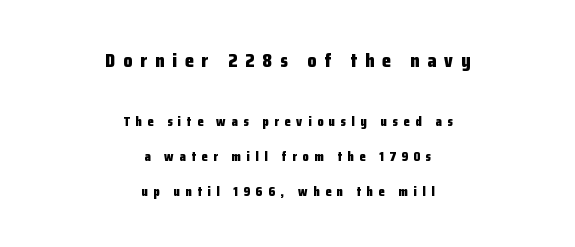
The specimen omits any rule beneath the text block's lines. Weight: bold. Horizontal alignment here is central, giving a formal, balanced look. Successive baselines arrive slowly, with a big drop between each.
